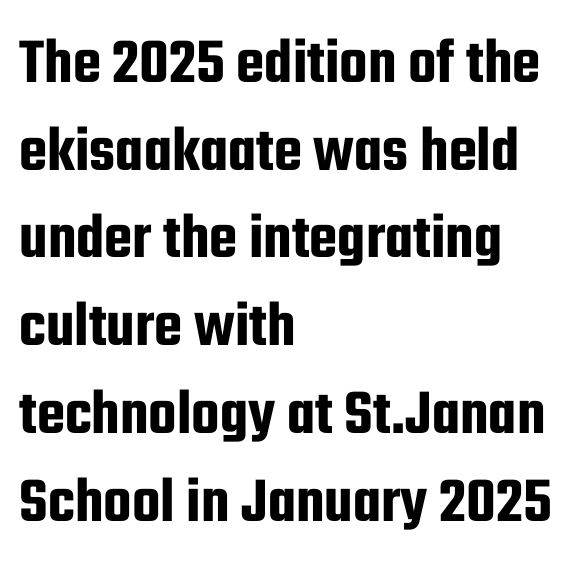
Q: Is the text italic (slanted)? A: No, it is upright.
Q: Is the typeface a serif or a sans-serif typeface? A: Sans-serif.
Q: Is the text underlined? A: No.
Q: How is the paragraph aligned? A: Left-aligned.
Q: Is the spacing between letters normal or unusually wide? A: Normal.
Q: Is the spacing between lines tight, normal or loose? A: Normal.
Q: Width (condensed, normal, or wide)? A: Condensed.
Q: Stroke contrast? A: Low.
Q: x-height? A: Medium.
Q: Monospaced? A: No.
